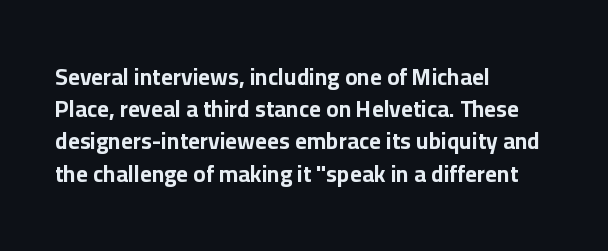
Teacher's note: observe the even left margin — that is flush-left alignment. Tracking here is standard; glyphs follow each other at the usual distance. Horizontal bands of white between lines are of average thickness. Is the type bold? Yes — the strokes are clearly thick and heavy. This is the regular roman posture of the typeface.
